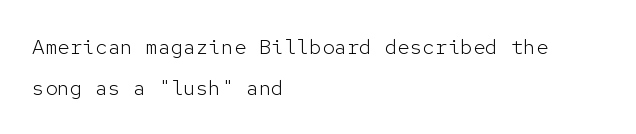
The image shows 21 px text type, upright; set left-aligned, loose line spacing (1.93x), normal letter spacing, not underlined.
